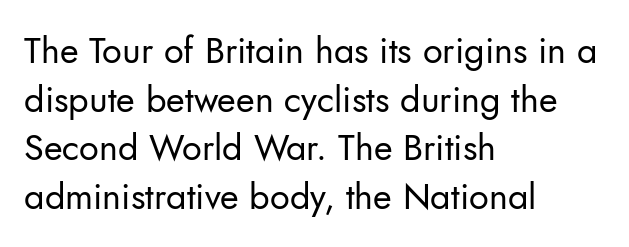
Think of a printed novel: that variable character pitch is what you see here. Look at the tracking — it's just the regular setting, nothing added. No italicization has been applied; the sample stays upright. In terms of letterform style, serifs are entirely absent.
